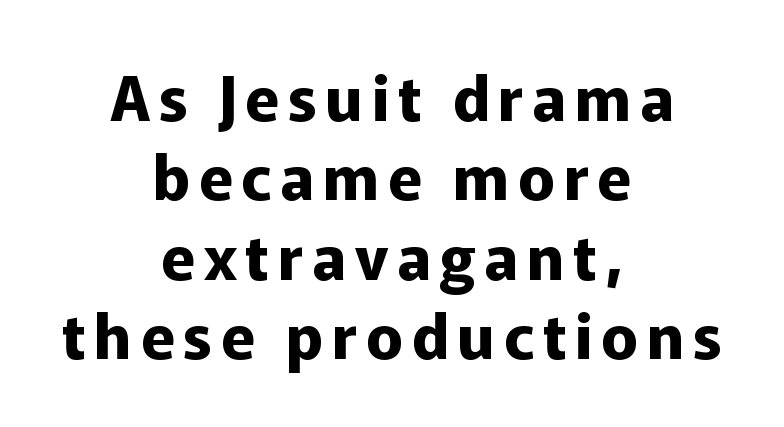
Vertically, the passage feels balanced, rows spaced as you'd expect. Centered paragraph, ragged on both sides. Each letter keeps its own natural width here, so spacing adapts to shape. The text was rendered using a sans face with plain stroke endings. Has an underline been added? It has not. Does the weight exceed regular? Yes, all the way to bold.
